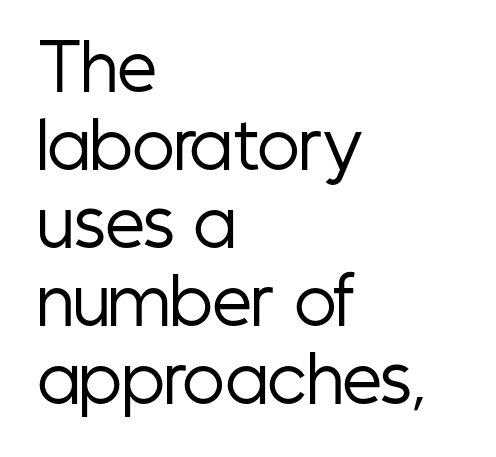
Proportional: the letters do not fall into vertical columns. The compositor pushed each line to the left boundary. The strip under each line holds only bare page. Regarding serifs, this sample does without them. The cut favours lightness, reaching ordinary text weight at its darkest.
